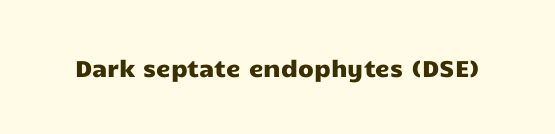
Each word holds together tightly as a unit, with standard inter-letter gaps. Posture: upright roman. The specimen omits any rule beneath the text block's lines.
